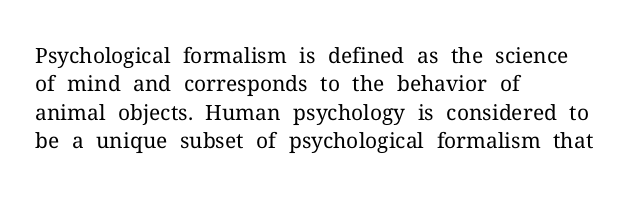
{"italic": "no", "bold": "no", "underline": "no", "align": "left", "line_spacing": "normal", "line_spacing_ratio": 1.35, "letter_spacing": "normal", "letter_spacing_em": 0.0, "glyph_px": 21}
